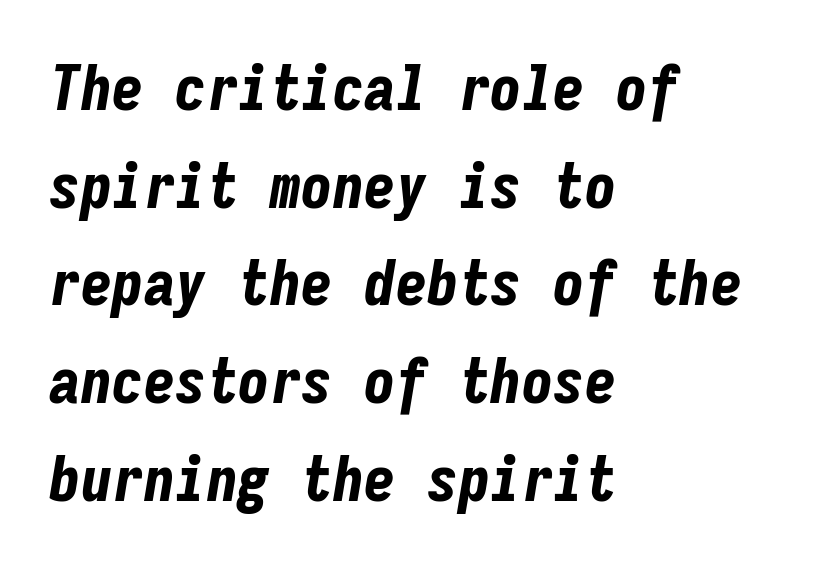
Tracking here is standard; glyphs follow each other at the usual distance. The glyphs look as if they've been sheared to an angle. A typesetter would call this monospace, since all characters share one set width. The typesetter chose a ragged-right arrangement here. Reading down the column, the eye jumps a familiar distance to each next line.
